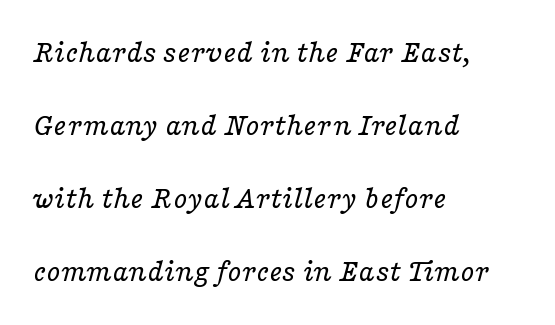
The passage shown is typed in a proportional face where columns would drift. Compared with typical paragraphs, the rows here are farther apart. Horizontally, the lines are justified to the leading edge only. Words appear dense and cohesive because spacing is normal.
